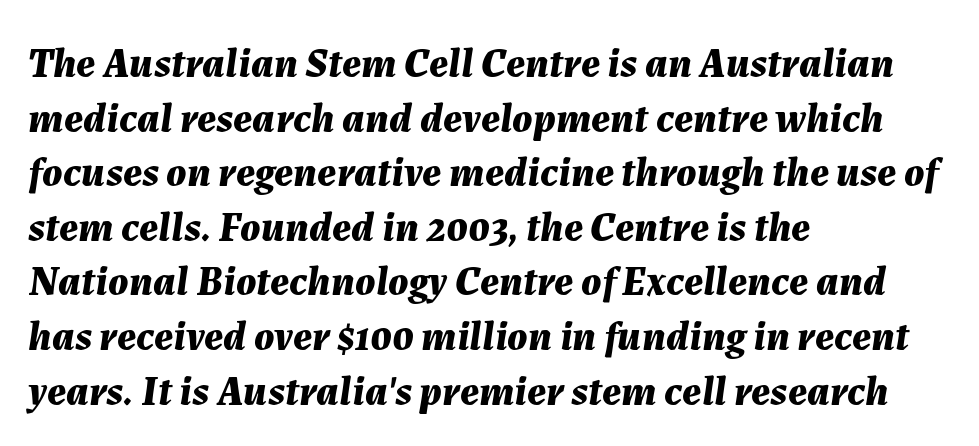
{"italic": "yes", "lean": "right", "slant_degrees": 7, "bold": "yes", "weight": "bold", "width": "normal", "stroke_contrast": "medium", "x_height": "medium", "monospaced": "no", "underline": "no", "align": "left", "line_spacing": "normal", "line_spacing_ratio": 1.3, "letter_spacing": "normal", "letter_spacing_em": 0.0, "glyph_px": 42}
